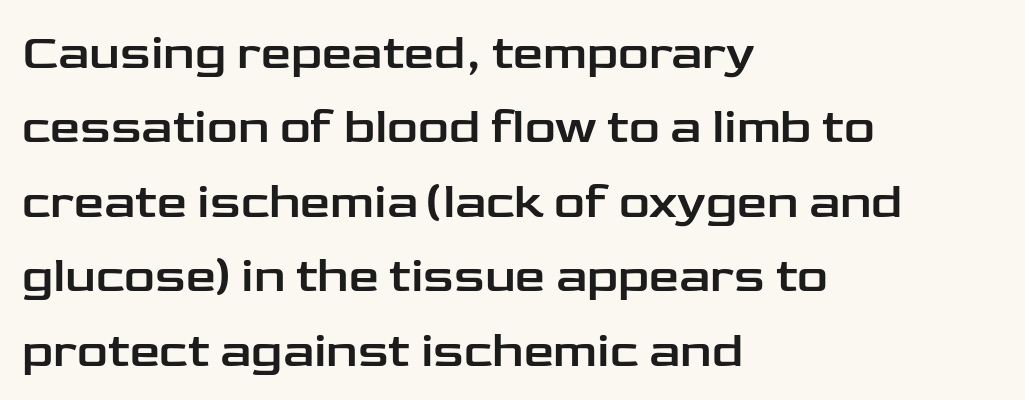
{"serif": "no", "italic": "no", "width": "wide", "stroke_contrast": "low", "x_height": "medium", "monospaced": "no", "underline": "no", "align": "left", "line_spacing": "normal", "line_spacing_ratio": 1.55, "letter_spacing": "normal", "letter_spacing_em": 0.0, "glyph_px": 48}
